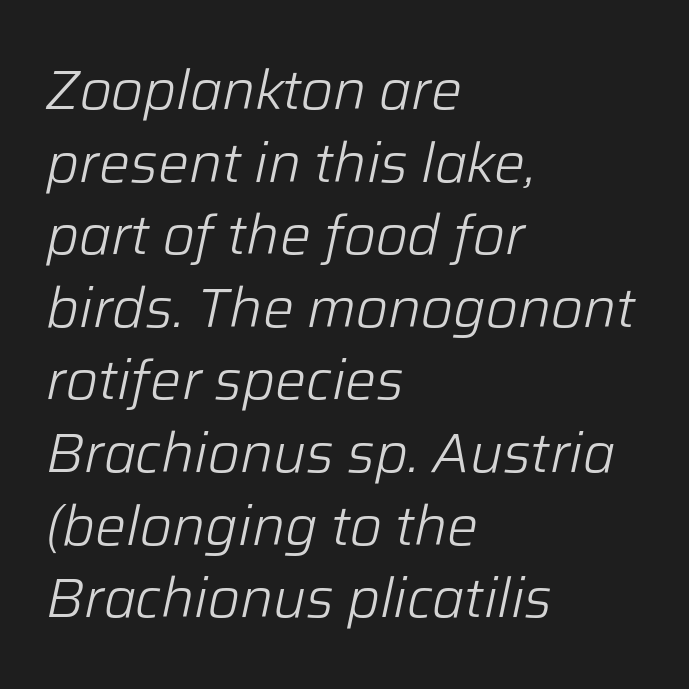
{"italic": "yes", "lean": "right", "slant_degrees": 12, "bold": "no", "weight": "light", "width": "normal", "stroke_contrast": "low", "x_height": "medium", "monospaced": "no", "underline": "no", "align": "left", "line_spacing": "normal", "line_spacing_ratio": 1.32, "letter_spacing": "normal", "letter_spacing_em": 0.0, "glyph_px": 55}
